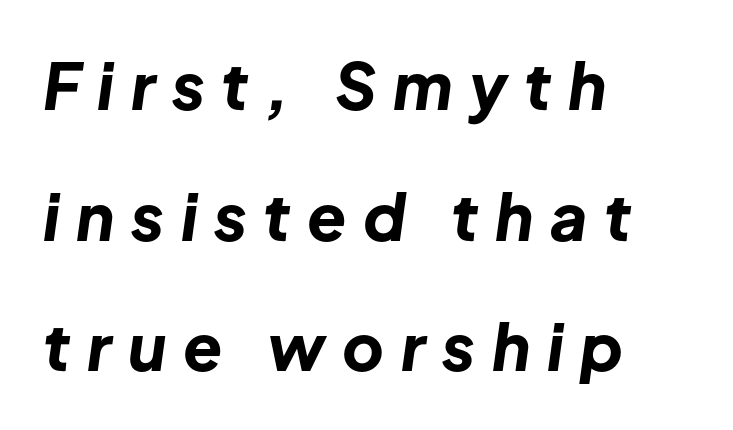
{"italic": "yes", "lean": "right", "slant_degrees": 8, "bold": "yes", "weight": "bold", "width": "normal", "stroke_contrast": "low", "x_height": "medium", "monospaced": "no", "underline": "no", "align": "left", "line_spacing": "loose", "line_spacing_ratio": 2.04, "letter_spacing": "wide", "letter_spacing_em": 0.26, "glyph_px": 64}
